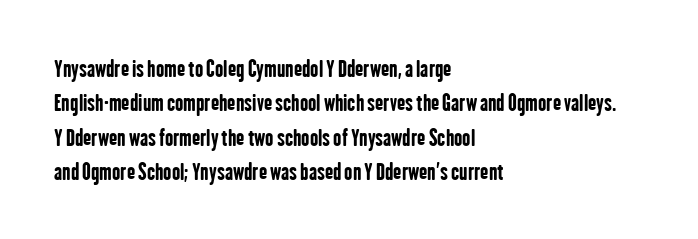
Q: Is the text bold? A: Yes.
Q: Is the text italic (slanted)? A: No, it is upright.
Q: Is the text underlined? A: No.
Q: How is the paragraph aligned? A: Left-aligned.
Q: Is the spacing between letters normal or unusually wide? A: Normal.
Q: Is the spacing between lines tight, normal or loose? A: Normal.
